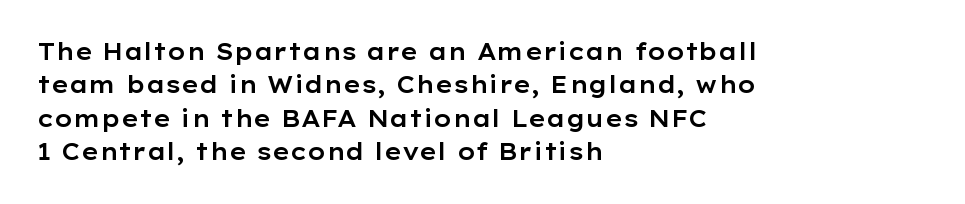
The rendering uses a moderate line-height, typical for paragraphs. These lines were composed using upright roman letters. The gaps between neighbouring characters are ordinary and unremarkable. Has an underline been added? It has not. Line starts are locked; line ends wander.
